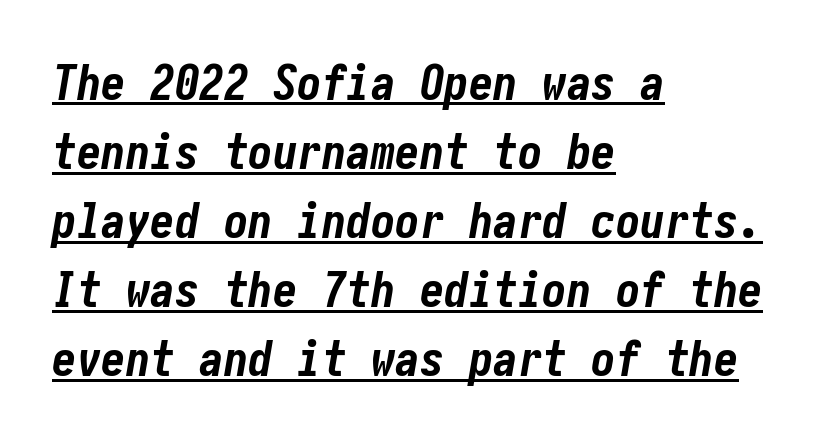
{"italic": "yes", "lean": "right", "slant_degrees": 10, "bold": "yes", "weight": "bold", "width": "condensed", "stroke_contrast": "low", "x_height": "medium", "underline": "yes", "align": "left", "line_spacing": "normal", "line_spacing_ratio": 1.41, "letter_spacing": "normal", "letter_spacing_em": 0.0, "glyph_px": 49}
